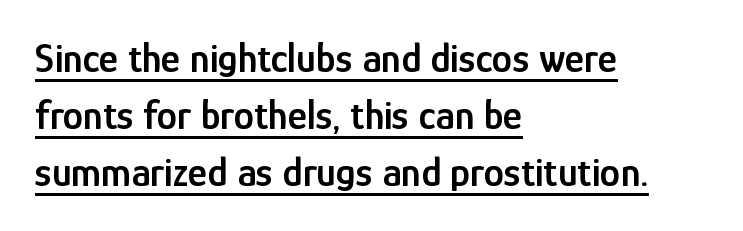
Q: Is the text bold? A: Semi-bold.
Q: Is the text italic (slanted)? A: No, it is upright.
Q: Is the typeface a serif or a sans-serif typeface? A: Sans-serif.
Q: Is the text underlined? A: Yes.
Q: How is the paragraph aligned? A: Left-aligned.
Q: Is the spacing between letters normal or unusually wide? A: Normal.
Q: Is the spacing between lines tight, normal or loose? A: Normal.
Q: Width (condensed, normal, or wide)? A: Condensed.
Q: Stroke contrast? A: Low.
Q: x-height? A: Medium.
Q: Monospaced? A: No.
